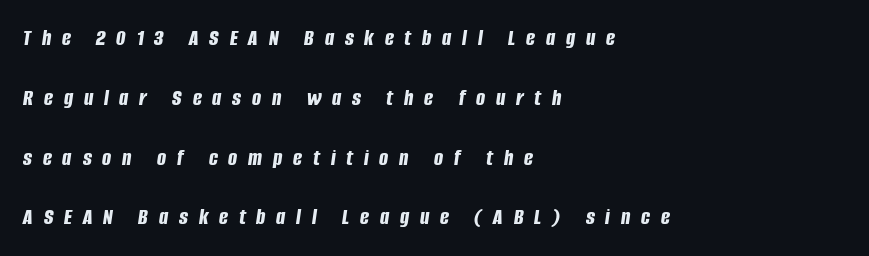
Does the lettering tilt? It does — this is italic. Honestly, the letter spacing is so wide it's the main thing you notice. Beneath every word, the page is bare. Airy leading. Left-aligned paragraph, ragged on the right. Weight: bold.
